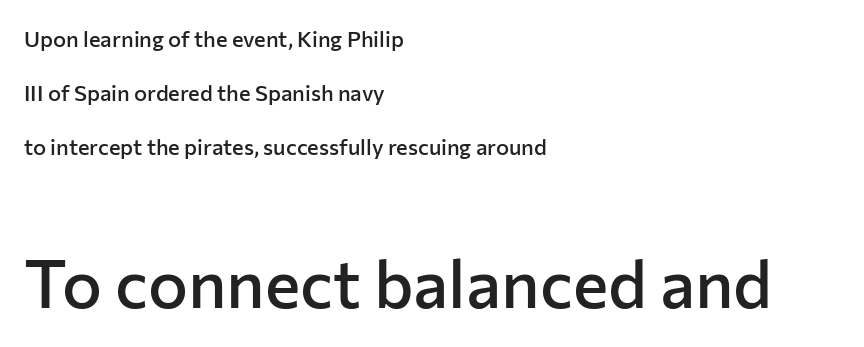
A roman cut, with each character standing at attention. A typesetter would call this proportional, since set widths differ per character. If you drew a ruler down the left edge, every line would touch it. Default kerning and tracking; the words read as compact shapes. The letters carry no serifs — their stems end cleanly without finishing strokes. The line-height multiplier appears high, well above default.
